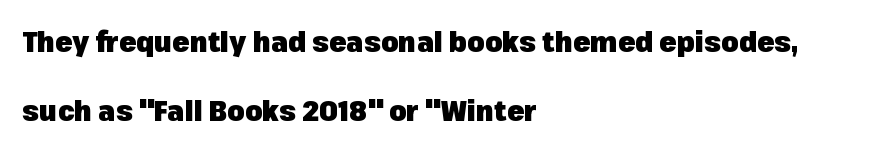
No extra tracking has been applied to these lines. Nothing sits at the stroke ends, so this counts as sans-serif. This rendering uses left alignment, leaving the right contour irregular. A typesetter would call this proportional, since set widths differ per character.
